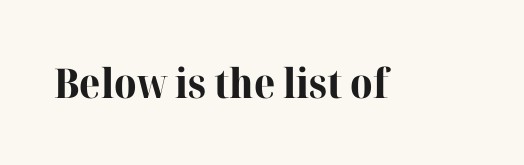
The face used here is rendered with its standard letterfit. Font category for this specimen: serif. Bare-footed words on every line. No italicization has been applied; the sample stays upright. Chunky letters — that's bold for sure. Is this a fixed-width face? No — the glyphs have proportional, varying widths.
